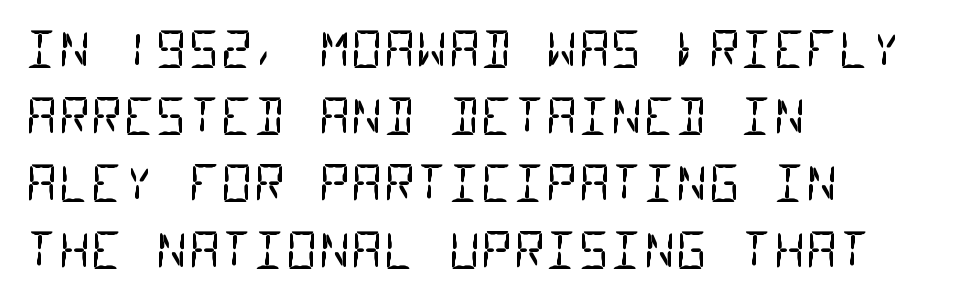
The image shows 50 px regular-weight, condensed sans-serif type, monospaced; set left-aligned, normal line spacing (1.34x), normal letter spacing, not underlined; low stroke contrast and a large x-height.
